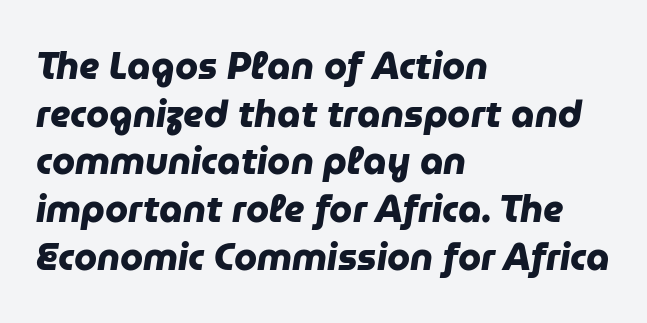
Q: Is the text bold? A: Yes.
Q: Is the typeface a serif or a sans-serif typeface? A: Sans-serif.
Q: Is the text underlined? A: No.
Q: How is the paragraph aligned? A: Left-aligned.
Q: Is the spacing between letters normal or unusually wide? A: Normal.
Q: Is the spacing between lines tight, normal or loose? A: Normal.
Q: Width (condensed, normal, or wide)? A: Normal.
Q: Stroke contrast? A: Low.
Q: x-height? A: Medium.
Q: Monospaced? A: No.
